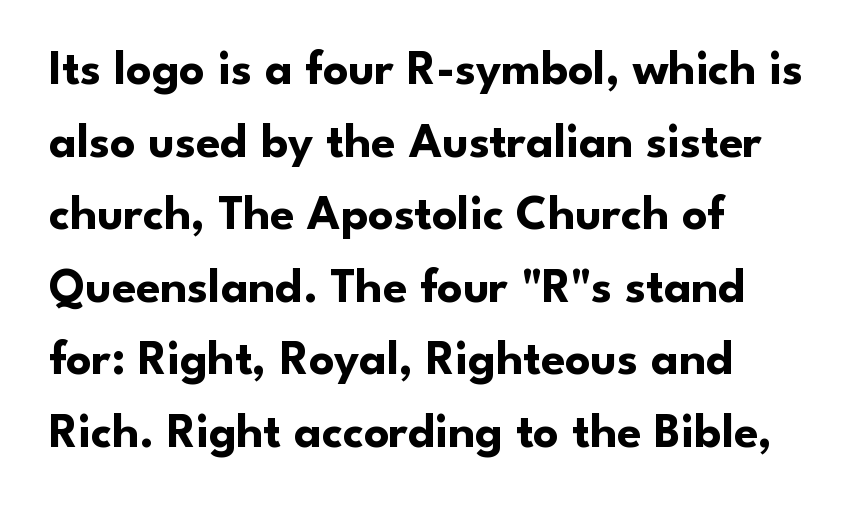
The image shows 49 px bold sans-serif type, upright; set left-aligned, normal line spacing (1.48x), normal letter spacing, not underlined; low stroke contrast and a small x-height.
